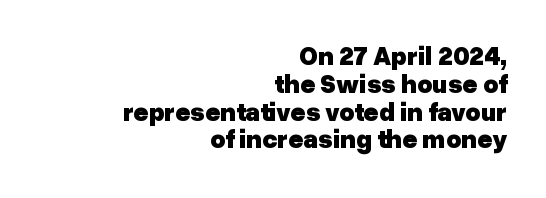
{"italic": "no", "bold": "yes", "underline": "no", "align": "right", "line_spacing": "tight", "line_spacing_ratio": 1.07, "letter_spacing": "normal", "letter_spacing_em": 0.0, "glyph_px": 26}
